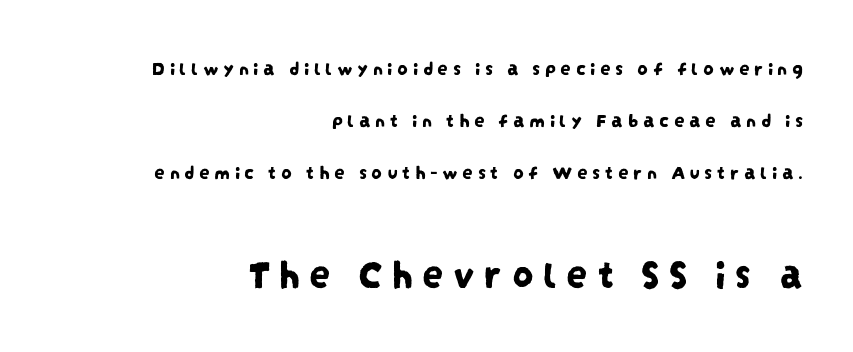
The image shows 42 px condensed sans-serif type; set right-aligned, loose line spacing (2.47x), unusually wide letter spacing (+0.21 em), not underlined; the second (bottom) block is 2.0x larger; low stroke contrast and a large x-height.
